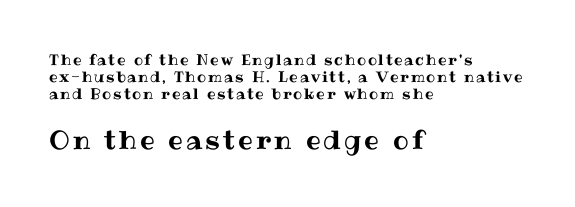
{"italic": "no", "underline": "no", "align": "left", "line_spacing": "tight", "line_spacing_ratio": 1.13, "larger_block": "second", "size_ratio": 1.73, "glyph_px": 26}
